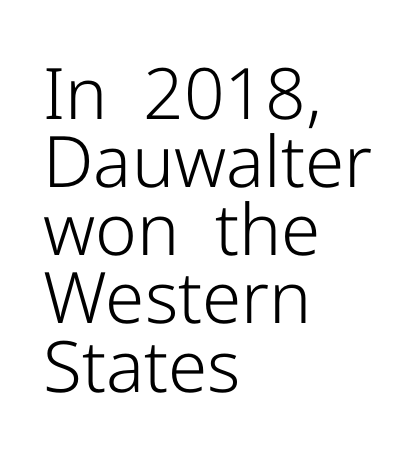
If you measured baseline to baseline, you'd find a short distance. The typesetter chose a ragged-right arrangement here. Ordinary non-slanted type is in use. Weight: in the light-to-regular range. Stroke terminals: plain, sans-serif. The area under the type is left untouched.
